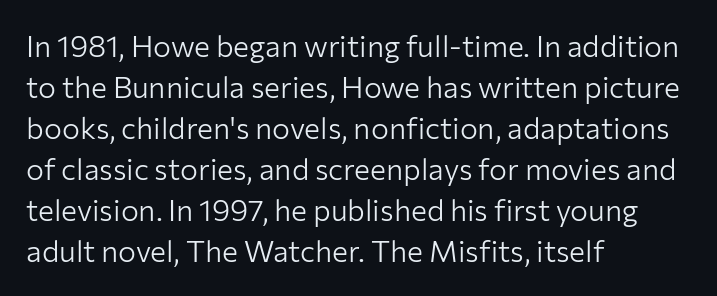
The rag falls on the right side of this text block. Words appear dense and cohesive because spacing is normal. The letters advance in unequal steps, a hallmark of proportional type. On a weight scale, this lands at 450 or below.
